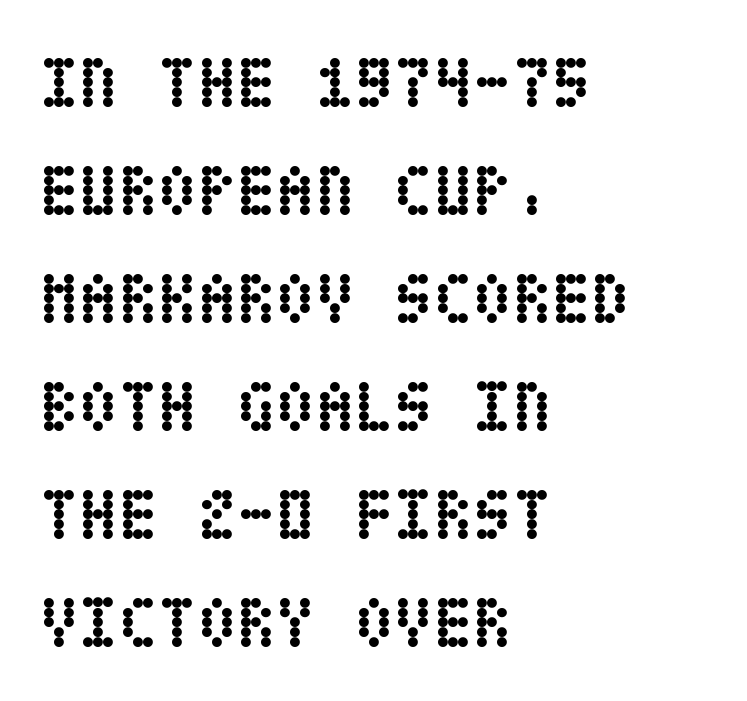
A typesetter would call this leading conventional body-copy spacing. Strokes here are thick enough to call this a true bold. Where is the straight margin? On the left. Designer's note — italics off, roman on.
